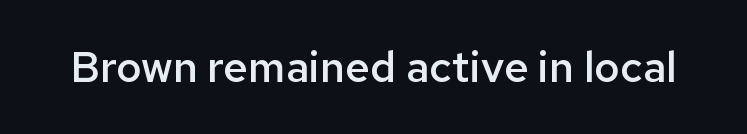
The image shows 43 px semibold sans-serif type, upright; set normal letter spacing, not underlined; low stroke contrast and a medium x-height.
